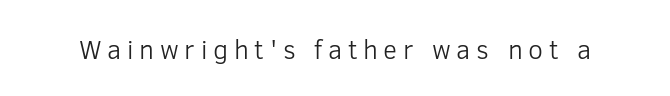
{"italic": "no", "bold": "no", "underline": "no", "letter_spacing": "wide", "letter_spacing_em": 0.21, "glyph_px": 27}
